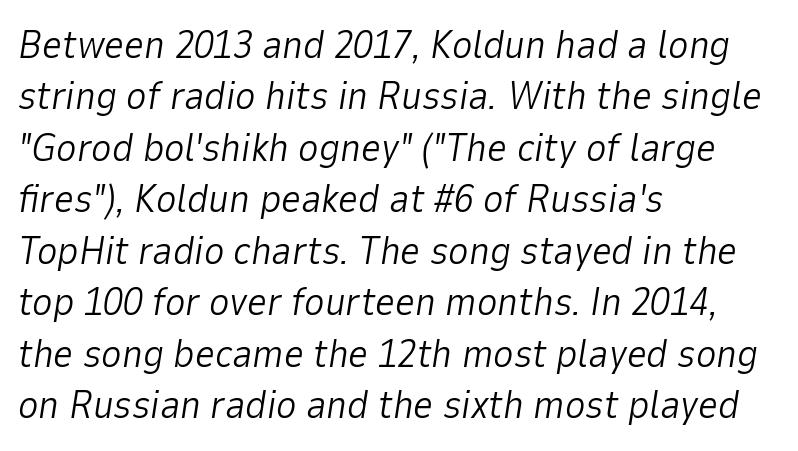
{"italic": "yes", "lean": "right", "slant_degrees": 9, "bold": "no", "weight": "light", "width": "normal", "stroke_contrast": "low", "x_height": "medium", "monospaced": "no", "underline": "no", "align": "left", "line_spacing": "normal", "line_spacing_ratio": 1.32, "letter_spacing": "normal", "letter_spacing_em": 0.0, "glyph_px": 39}
